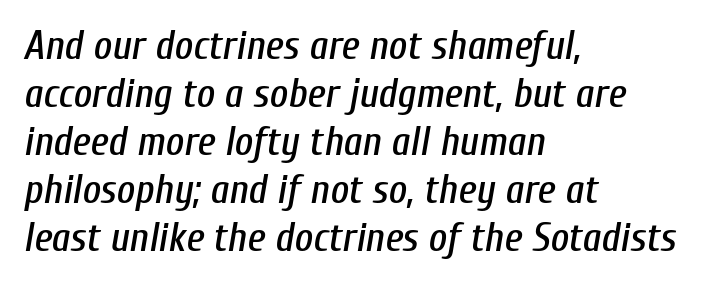
Rule under the text: the space is simply empty. Tracking value appears to be zero — textbook default spacing. Here the designer chose a conventional face with non-uniform glyph widths. Rendered with sloped, italic letterforms. The setting favours the left margin, as ordinary paragraphs usually do.
